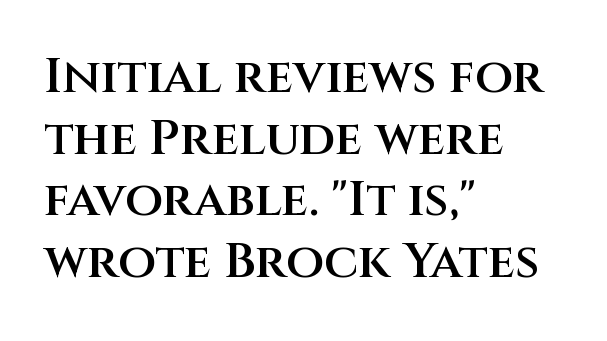
{"serif": "no", "italic": "no", "bold": "semi", "weight": "semibold", "width": "normal", "stroke_contrast": "medium", "x_height": "large", "monospaced": "no", "underline": "no", "align": "left", "line_spacing": "normal", "line_spacing_ratio": 1.26, "letter_spacing": "normal", "letter_spacing_em": 0.0, "glyph_px": 49}
